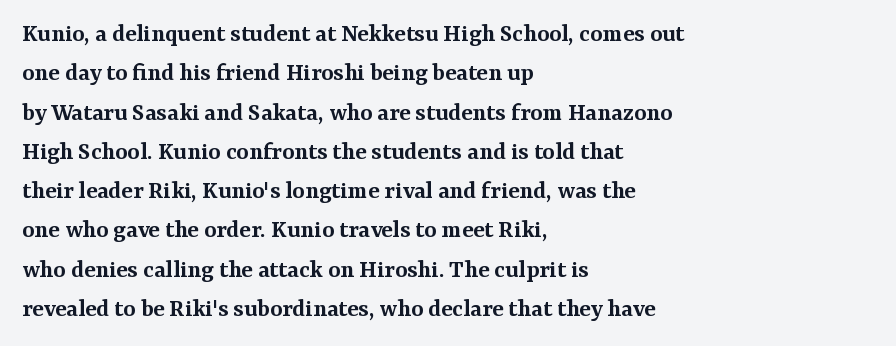
The image shows 26 px text type, upright; set left-aligned, normal line spacing (1.51x), normal letter spacing, not underlined.
